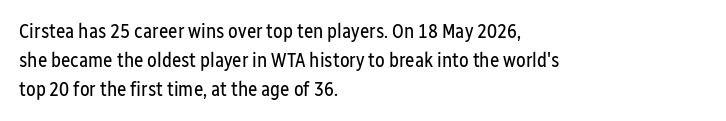
Vertical strokes here are truly vertical. The typesetting does not lean heavy: it is not bold. These lines keep a tight, regular rhythm from letter to letter. Anything drawn beneath the words? Only blank space. The designer left line spacing at the default. Caption: multi-line text, flush left, ragged right.
